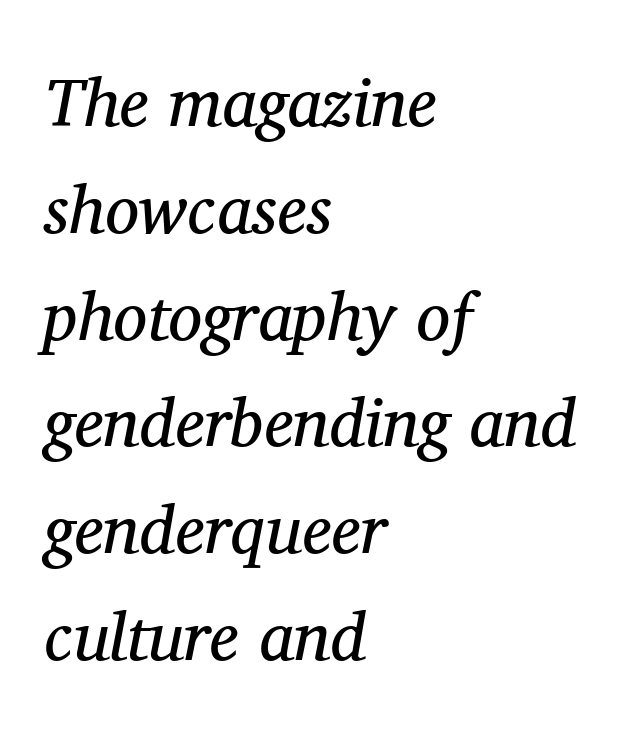
{"serif": "yes", "italic": "yes", "lean": "right", "slant_degrees": 11, "bold": "no", "weight": "regular", "width": "normal", "stroke_contrast": "medium", "x_height": "medium", "monospaced": "no", "underline": "no", "align": "left", "line_spacing": "normal", "line_spacing_ratio": 1.57, "letter_spacing": "normal", "letter_spacing_em": 0.0, "glyph_px": 68}
